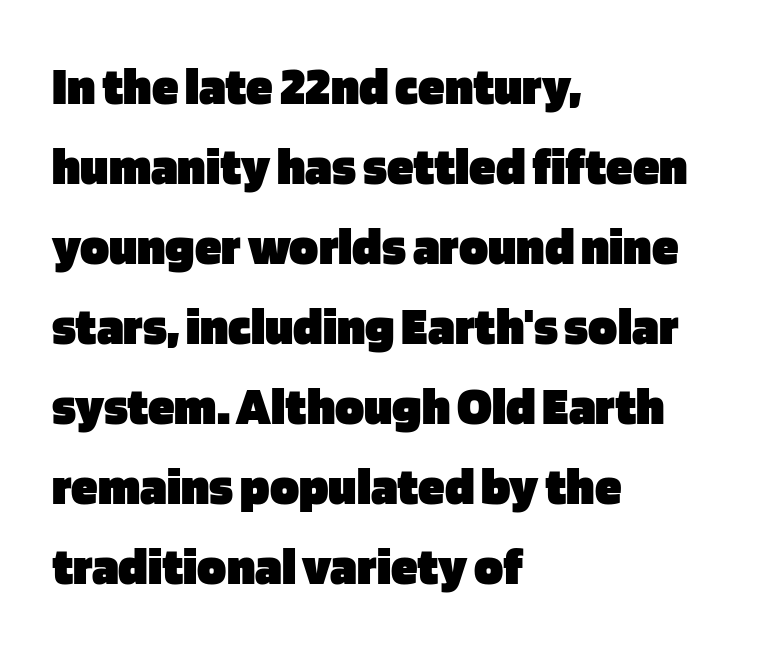
The image shows 54 px heavy sans-serif type, upright; set left-aligned, normal line spacing (1.48x), normal letter spacing, not underlined; low stroke contrast and a large x-height.
